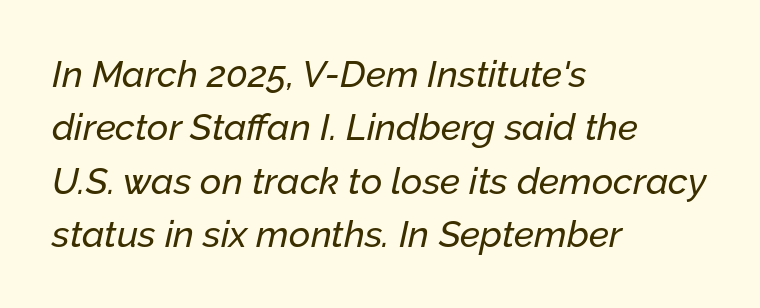
The image shows 37 px text type, italic (leaning right); set left-aligned, normal line spacing (1.44x), normal letter spacing, not underlined; low stroke contrast and a medium x-height.
